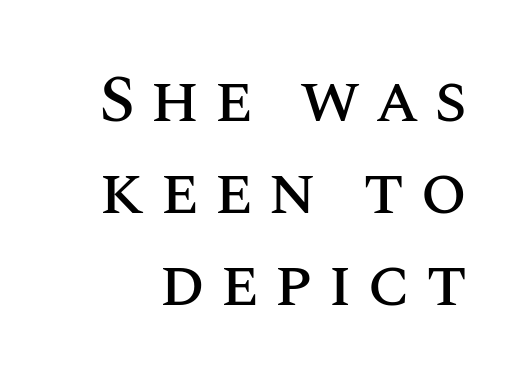
{"italic": "no", "width": "normal", "stroke_contrast": "medium", "x_height": "large", "monospaced": "no", "underline": "no", "line_spacing": "normal", "line_spacing_ratio": 1.37, "letter_spacing": "wide", "letter_spacing_em": 0.22, "glyph_px": 67}
